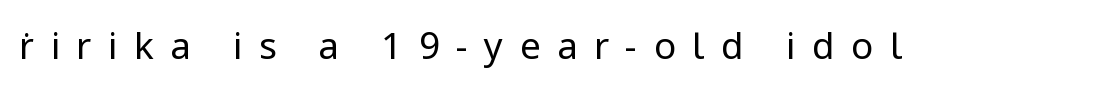
{"serif": "no", "italic": "no", "bold": "no", "weight": "regular", "width": "normal", "stroke_contrast": "low", "x_height": "medium", "monospaced": "no", "underline": "no", "letter_spacing": "wide", "letter_spacing_em": 0.44, "glyph_px": 37}
